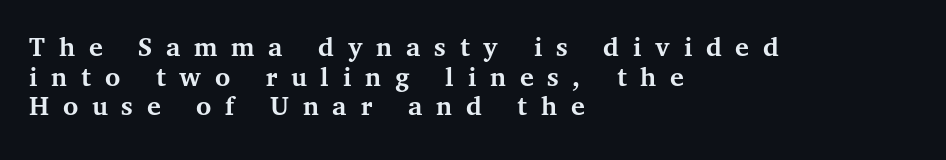
Q: Is the text bold? A: Yes.
Q: Is the text italic (slanted)? A: No, it is upright.
Q: Is the typeface a serif or a sans-serif typeface? A: Serif.
Q: Is the text underlined? A: No.
Q: How is the paragraph aligned? A: Left-aligned.
Q: Is the spacing between letters normal or unusually wide? A: Unusually wide.
Q: Is the spacing between lines tight, normal or loose? A: Tight.
Q: Width (condensed, normal, or wide)? A: Normal.
Q: Stroke contrast? A: Medium.
Q: x-height? A: Medium.
Q: Monospaced? A: No.
